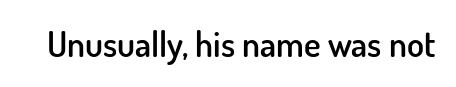
What stands out about the letter spacing? Nothing — it is the standard amount. Words float on clear page, feet unadorned. Ascenders rise straight up at ninety degrees. These lines are rendered in a variable-pitch font. Its strokes are somewhat broadened, the hallmark of semibold type. Is this a sans? Yes — the strokes have no serifs.
